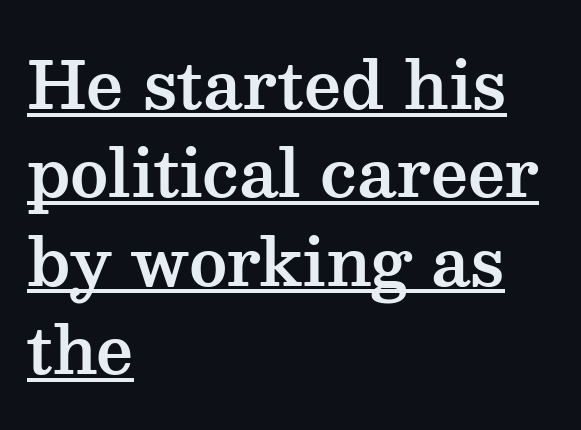
You can see a thin bar hugging the bottom of the glyphs. Whoever set this chose a conventional vertical rhythm. The typeface chosen for these lines features serifs. Inter-character spacing is left at the font's built-in metrics. Posture: vertical.
